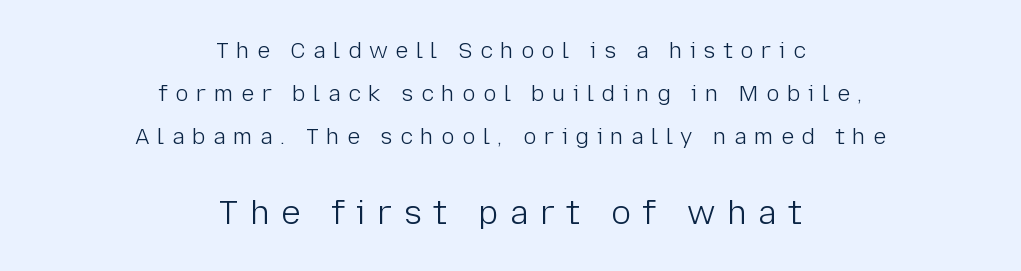
Tracking here is generous; glyphs stand well apart from one another. Look at the glyph heights: the lower group is clearly the bigger setting. Vertical strokes here are truly vertical. A quiet, ordinary-to-light weight characterises the typeface. The rendering uses natural spacing where letterforms have individual widths.
